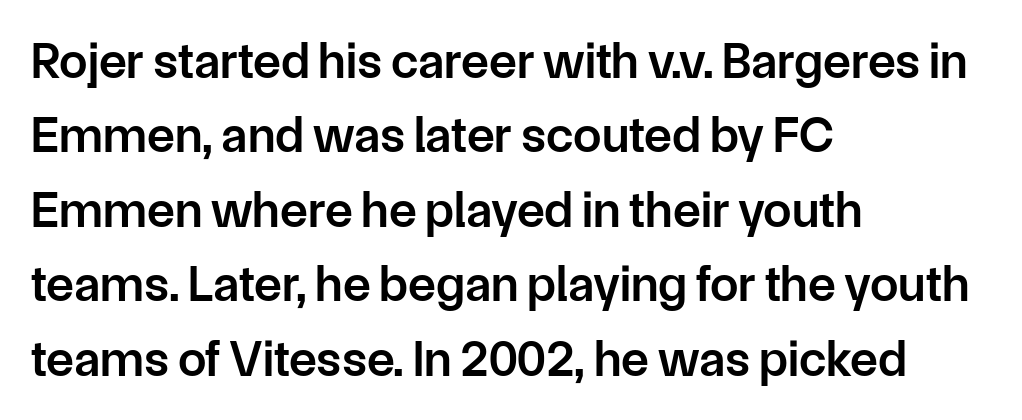
Look at the bottom of the vertical strokes: they stop flat, with no serifs. Proportional: the letters do not fall into vertical columns. Designer's note — italics off, roman on. These lines stack with their left ends in a neat column. The sample has been set in demibold, a notch under bold.
